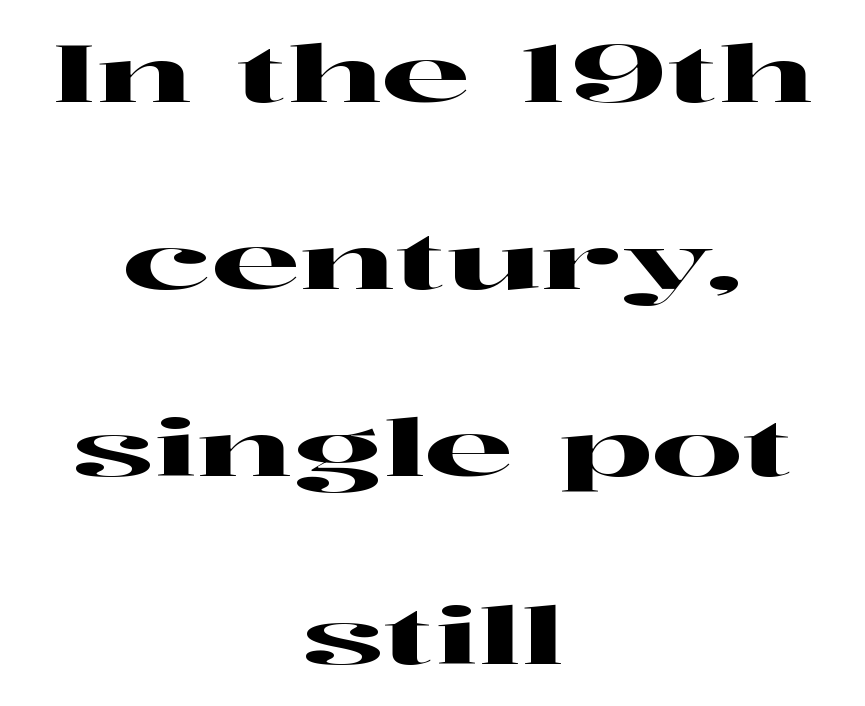
Airy leading. Check under the words: just untouched page. Look at the tracking — it's just the regular setting, nothing added. The compositor balanced each line on the midline.
